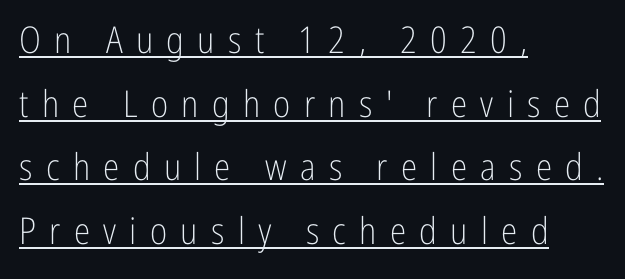
{"serif": "no", "italic": "no", "bold": "no", "weight": "light", "width": "condensed", "stroke_contrast": "low", "x_height": "medium", "monospaced": "no", "underline": "yes", "align": "left", "line_spacing_ratio": 1.72, "letter_spacing": "wide", "letter_spacing_em": 0.36, "glyph_px": 37}
